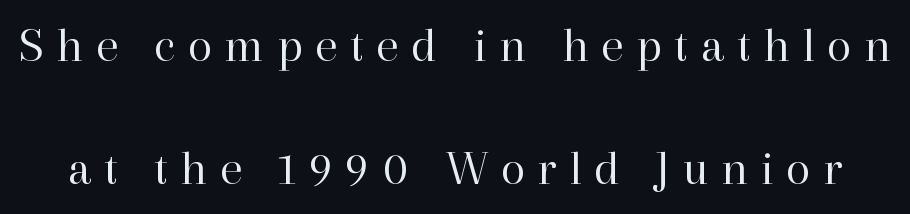
{"serif": "yes", "italic": "no", "bold": "no", "weight": "regular", "width": "normal", "stroke_contrast": "high", "x_height": "medium", "monospaced": "no", "underline": "no", "line_spacing": "loose", "line_spacing_ratio": 2.47, "letter_spacing": "wide", "letter_spacing_em": 0.25, "glyph_px": 50}
